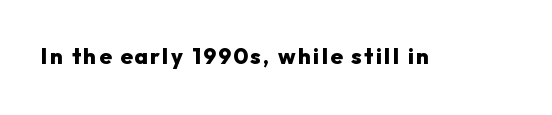
Weight check: bold — yes, fully. Rule under the text: the space is simply empty. Quick note: not italic, upright.
